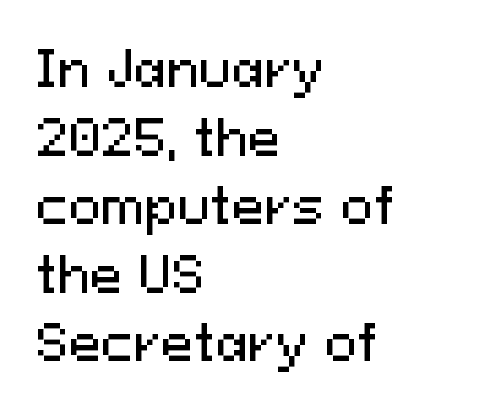
The image shows 49 px sans-serif type, upright; set left-aligned, normal line spacing (1.4x), normal letter spacing, not underlined; medium stroke contrast and a medium x-height.
